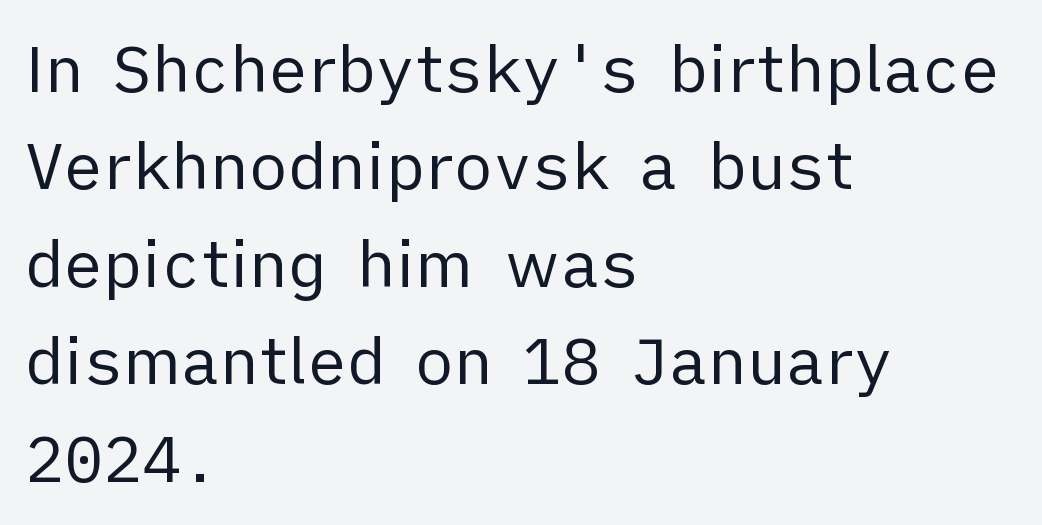
{"serif": "no", "italic": "no", "bold": "no", "weight": "regular", "width": "normal", "stroke_contrast": "low", "x_height": "medium", "monospaced": "no", "underline": "no", "align": "left", "line_spacing": "normal", "line_spacing_ratio": 1.5, "letter_spacing": "normal", "letter_spacing_em": 0.0, "glyph_px": 65}
